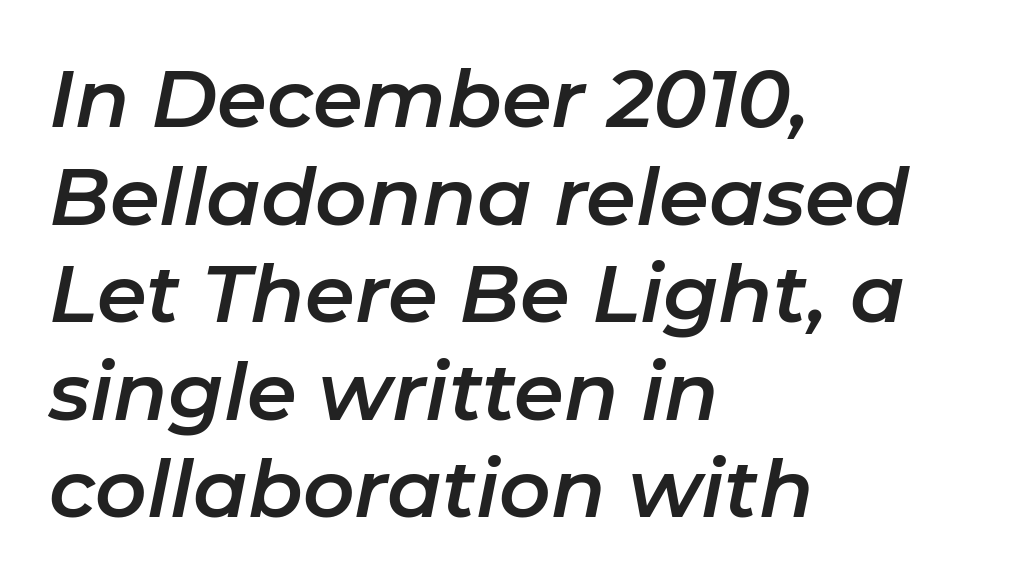
Q: Is the text italic (slanted)? A: Yes, it leans right by about 11 degrees.
Q: Is the text underlined? A: No.
Q: How is the paragraph aligned? A: Left-aligned.
Q: Is the spacing between letters normal or unusually wide? A: Normal.
Q: Width (condensed, normal, or wide)? A: Normal.
Q: Stroke contrast? A: Low.
Q: x-height? A: Medium.
Q: Monospaced? A: No.
